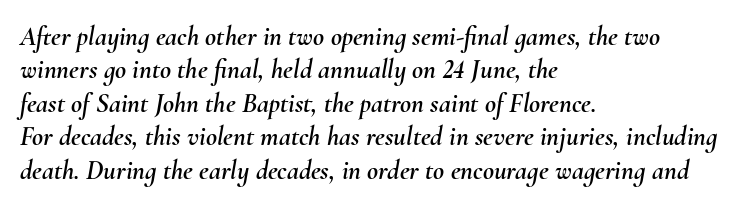
A student would call this left alignment; a typographer would say flush left, rag right. Observe the lean: these are italic letterforms. Students, note that the glyphs here touch the page at normal intervals. Underlining? Definitely not there.
